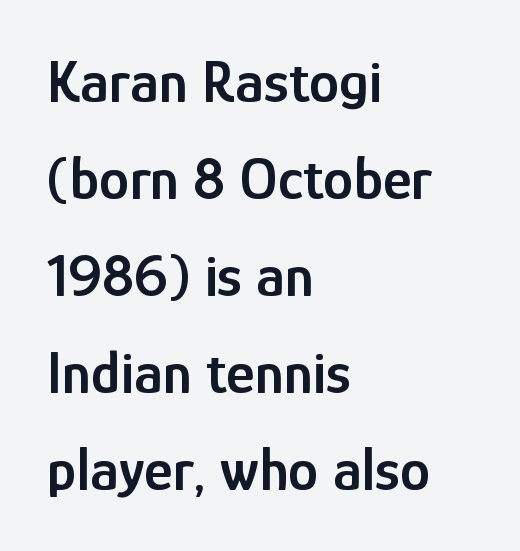
{"serif": "no", "italic": "no", "bold": "semi", "weight": "semibold", "width": "condensed", "stroke_contrast": "low", "x_height": "medium", "monospaced": "no", "underline": "no", "align": "left", "line_spacing": "normal", "line_spacing_ratio": 1.59, "letter_spacing": "normal", "letter_spacing_em": 0.0, "glyph_px": 61}
